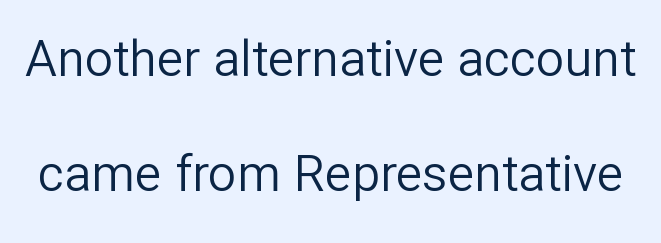
Q: Is the text bold? A: No.
Q: Is the text italic (slanted)? A: No, it is upright.
Q: Is the typeface a serif or a sans-serif typeface? A: Sans-serif.
Q: Is the text underlined? A: No.
Q: Is the spacing between letters normal or unusually wide? A: Normal.
Q: Is the spacing between lines tight, normal or loose? A: Loose.
Q: Width (condensed, normal, or wide)? A: Normal.
Q: Stroke contrast? A: Low.
Q: x-height? A: Medium.
Q: Monospaced? A: No.
